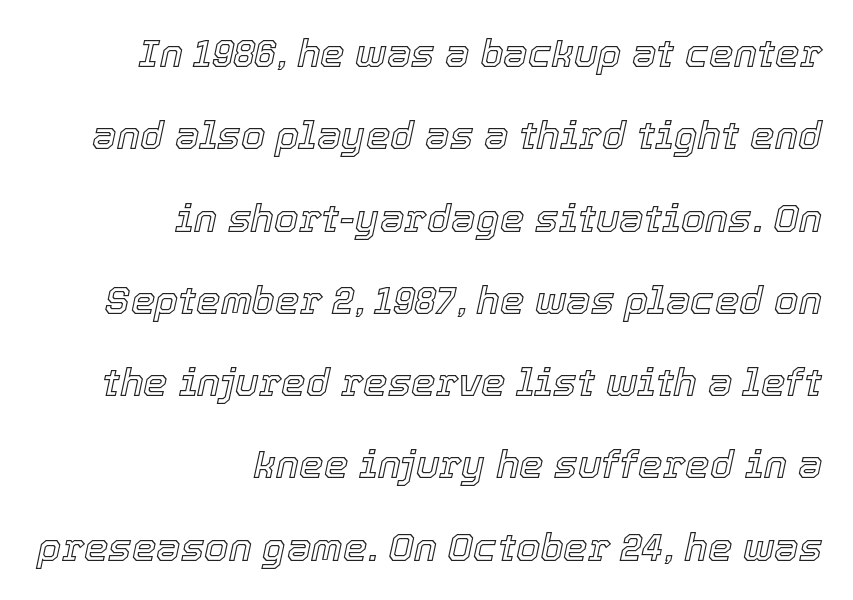
The text carries the slant typical of an italic or oblique font. Caption: standard tracking, unaltered. Note the varied advance widths — an 'i' is clearly narrower than an 'm'. Does the copy run flush right? Yes — the right margin is perfectly even. Any mark beneath the type? The region is blank. This block would shrink considerably if given ordinary leading; it's expanded now.
